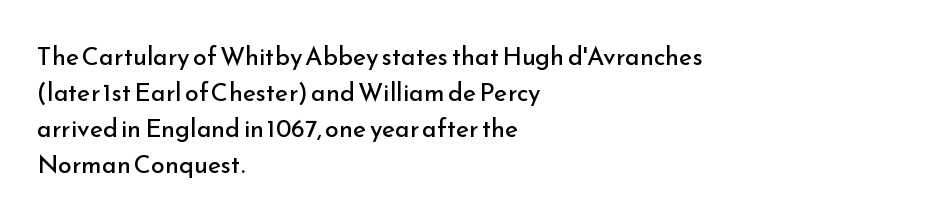
{"italic": "no", "bold": "no", "underline": "no", "align": "left", "line_spacing": "normal", "line_spacing_ratio": 1.44, "letter_spacing": "normal", "letter_spacing_em": 0.0, "glyph_px": 25}
